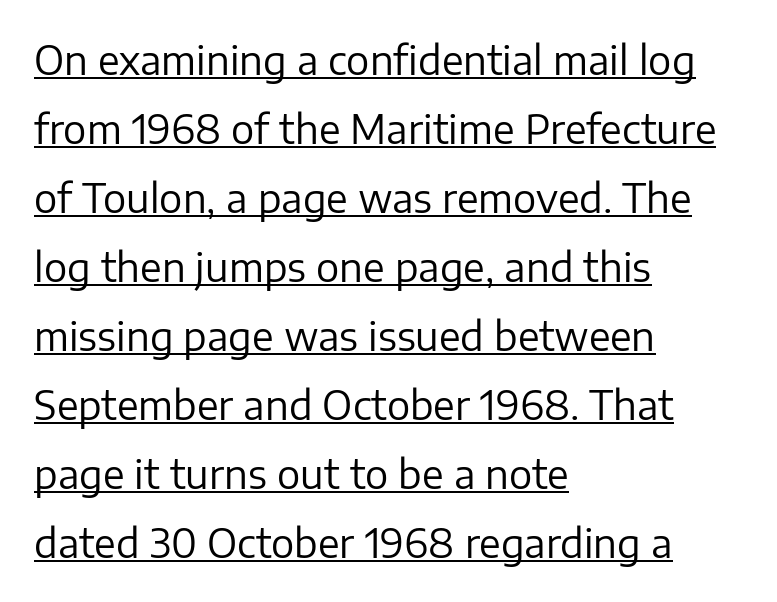
{"serif": "no", "italic": "no", "bold": "no", "weight": "regular", "width": "normal", "stroke_contrast": "low", "x_height": "medium", "monospaced": "no", "underline": "yes", "align": "left", "line_spacing_ratio": 1.77, "letter_spacing": "normal", "letter_spacing_em": 0.0, "glyph_px": 39}
